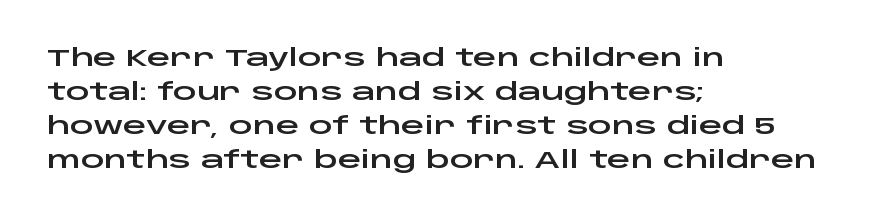
{"italic": "no", "underline": "no", "align": "left", "line_spacing": "normal", "line_spacing_ratio": 1.48, "letter_spacing": "normal", "letter_spacing_em": 0.0, "glyph_px": 23}
